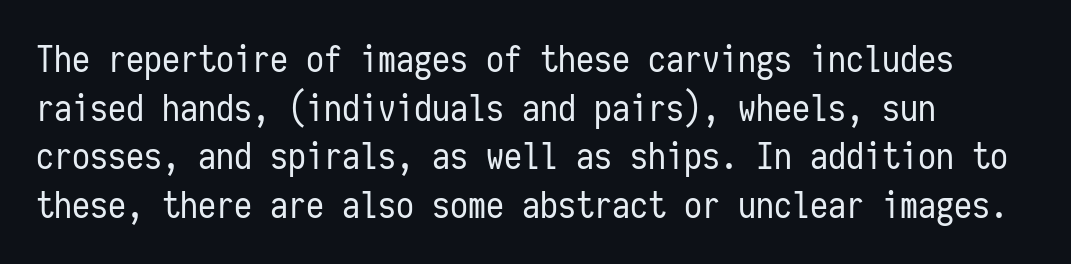
The image shows 36 px regular-weight, condensed sans-serif type, upright, monospaced; set normal line spacing (1.35x), normal letter spacing, not underlined; low stroke contrast and a medium x-height.
